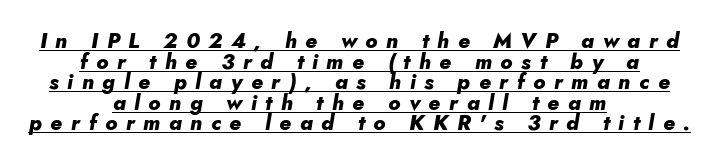
The image shows 21 px bold type, italic (leaning right); set centered, tight line spacing (0.98x), unusually wide letter spacing (+0.41 em), underlined.
